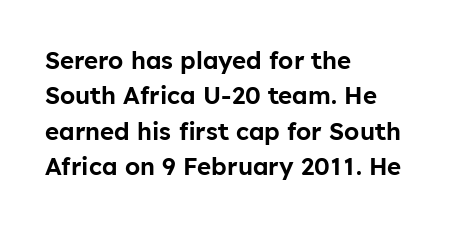
The passage shown stacks its lines at a standard gap. No extra tracking has been applied to these lines. Compared with a centered layout, this one pins lines to the left instead. The area under the type is left untouched. When letters stand straight like this, we call the style roman or upright.
